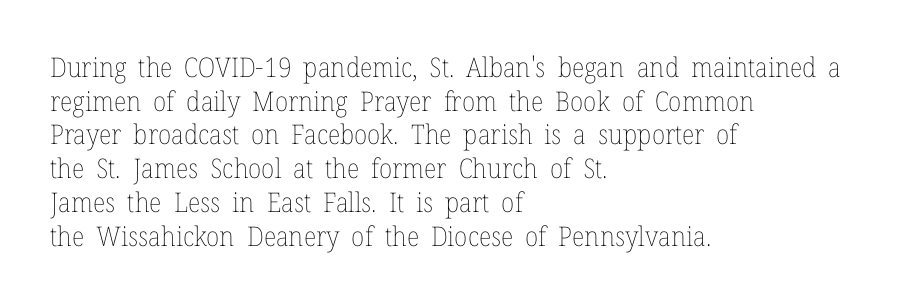
Whoever set this chose a conventional vertical rhythm. Each stroke keeps to a modest, everyday thickness or less. Is there any slant? The stems are plumb. Any mark beneath the type? The region is blank. Horizontal alignment here is leftward, the default for most running prose.
